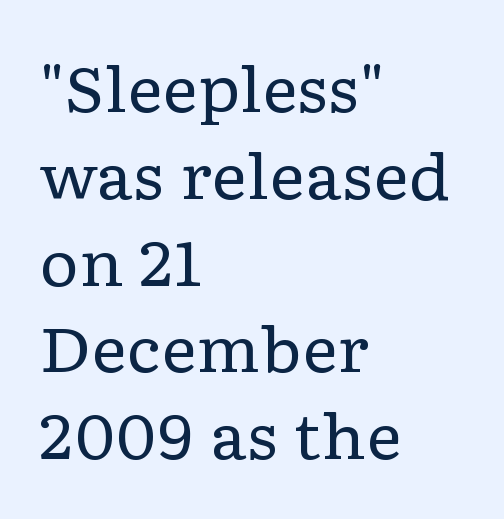
The image shows 62 px regular-weight, wide serif type, upright; set left-aligned, normal line spacing (1.4x), normal letter spacing, not underlined; low stroke contrast and a medium x-height.
